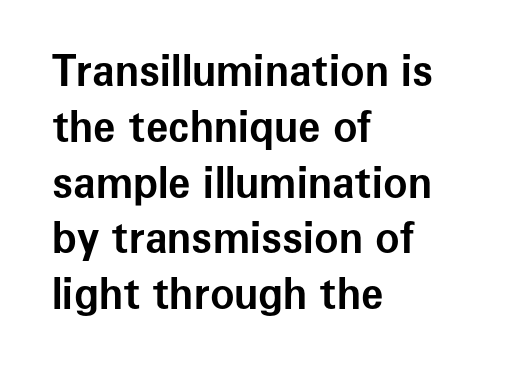
{"serif": "no", "italic": "no", "bold": "yes", "weight": "bold", "width": "normal", "stroke_contrast": "low", "x_height": "medium", "monospaced": "no", "underline": "no", "align": "left", "line_spacing": "normal", "line_spacing_ratio": 1.36, "letter_spacing": "normal", "letter_spacing_em": 0.0, "glyph_px": 41}
